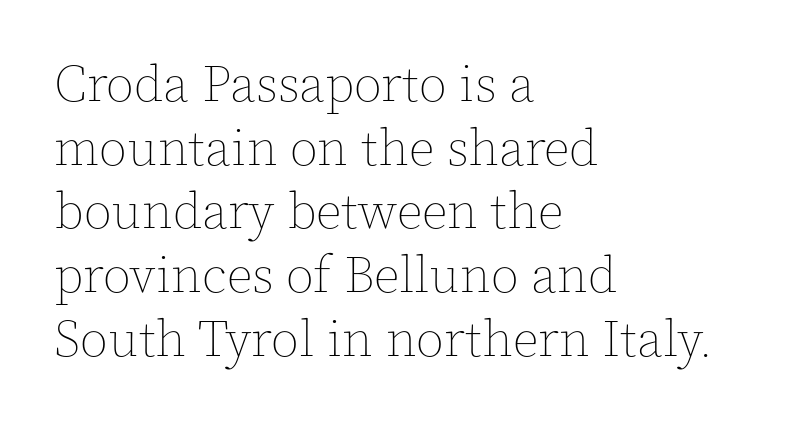
{"italic": "no", "bold": "no", "weight": "thin", "width": "normal", "x_height": "medium", "monospaced": "no", "underline": "no", "align": "left", "line_spacing": "normal", "line_spacing_ratio": 1.25, "letter_spacing": "normal", "letter_spacing_em": 0.0, "glyph_px": 51}
